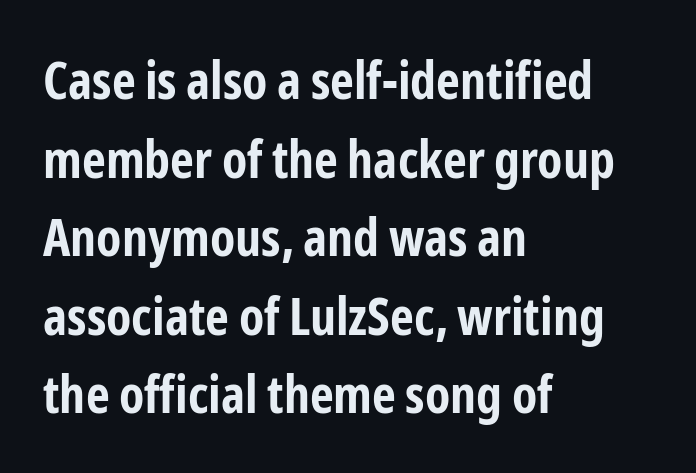
{"serif": "no", "italic": "no", "bold": "yes", "weight": "bold", "width": "condensed", "stroke_contrast": "low", "x_height": "medium", "monospaced": "no", "underline": "no", "align": "left", "line_spacing": "normal", "line_spacing_ratio": 1.51, "letter_spacing": "normal", "letter_spacing_em": 0.0, "glyph_px": 52}
